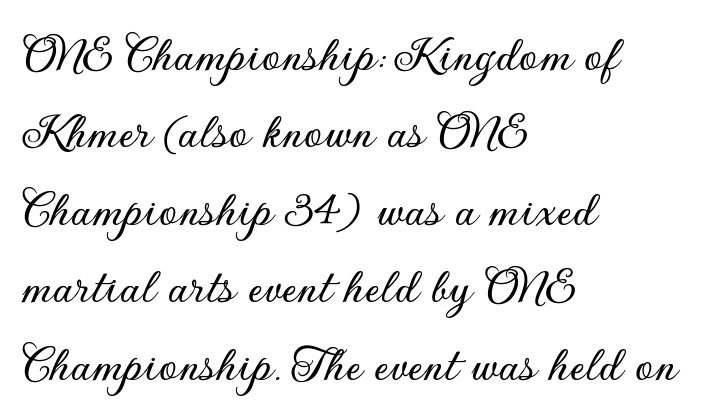
Each row of text sits above clean, open space. The setting favours the left margin, as ordinary paragraphs usually do. Do the characters align in a grid? No, the font is proportional. The gaps between neighbouring characters are ordinary and unremarkable. Honestly, the row spacing looks completely unremarkable.
